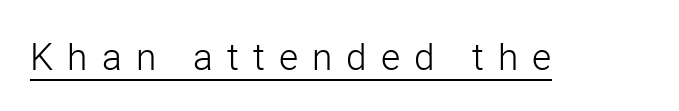
Look at the tracking — it's clearly loosened, letters drifting apart. Bold? No — there's no thickening of the strokes. The letters stand upright; this is a roman face. Glance below the letters and you will spot a drawn line.
